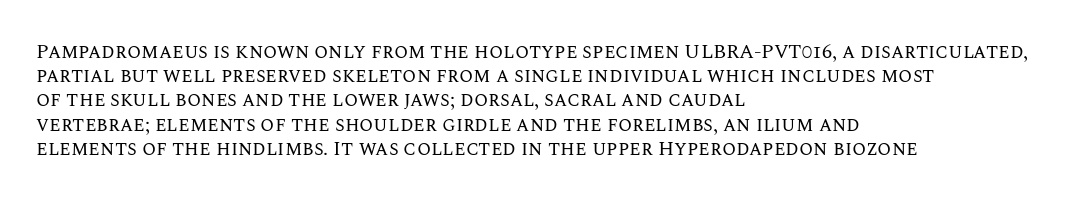
Tall strokes in this sample are plumb rather than angled. Decoration check: the copy has no underline. Words appear dense and cohesive because spacing is normal. The typesetter chose a ragged-right arrangement here.
